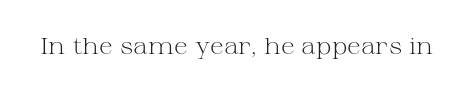
Q: Is the text bold? A: No.
Q: Is the text italic (slanted)? A: No, it is upright.
Q: Is the text underlined? A: No.
Q: Is the spacing between letters normal or unusually wide? A: Normal.
